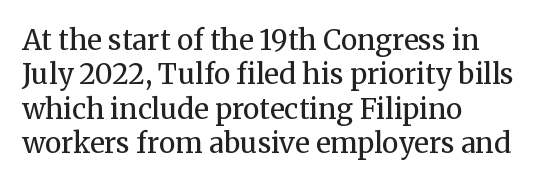
The image shows 28 px regular-weight serif type, upright; set left-aligned, line spacing 1.23x, normal letter spacing, not underlined; medium stroke contrast and a medium x-height.
